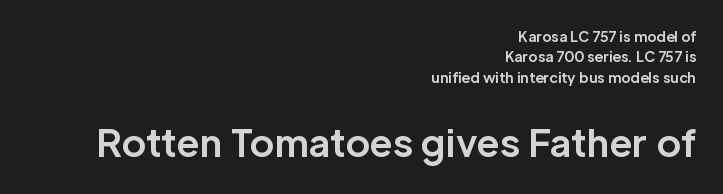
This is the regular roman posture of the typeface. Regarding leading, the lines here are spaced in the standard way. Unmarked baselines from the first word to the last. I'd call this a sans setting — the letters go barefoot.
